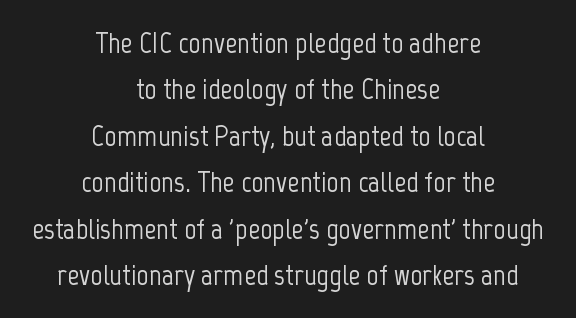
{"serif": "no", "italic": "no", "width": "condensed", "stroke_contrast": "low", "x_height": "medium", "monospaced": "no", "underline": "no", "align": "center", "line_spacing": "normal", "line_spacing_ratio": 1.55, "letter_spacing": "normal", "letter_spacing_em": 0.0, "glyph_px": 30}
